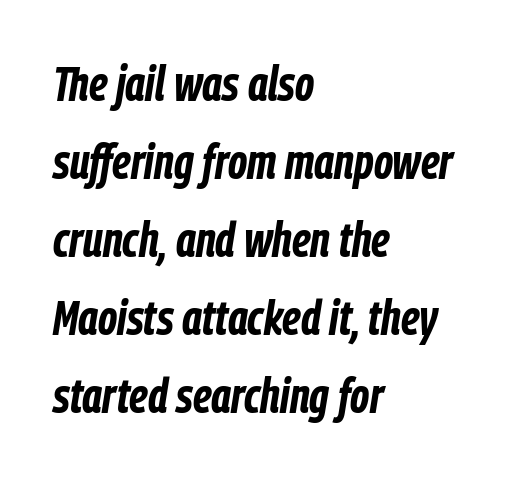
Q: Is the text bold? A: Yes.
Q: Is the text italic (slanted)? A: Yes, it leans right by about 9 degrees.
Q: Is the text underlined? A: No.
Q: How is the paragraph aligned? A: Left-aligned.
Q: Is the spacing between letters normal or unusually wide? A: Normal.
Q: Is the spacing between lines tight, normal or loose? A: Normal.
Q: Width (condensed, normal, or wide)? A: Condensed.
Q: Stroke contrast? A: Low.
Q: x-height? A: Medium.
Q: Monospaced? A: No.
